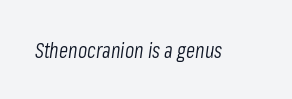
The image shows 21 px text type, italic (leaning right); set normal letter spacing, not underlined.
